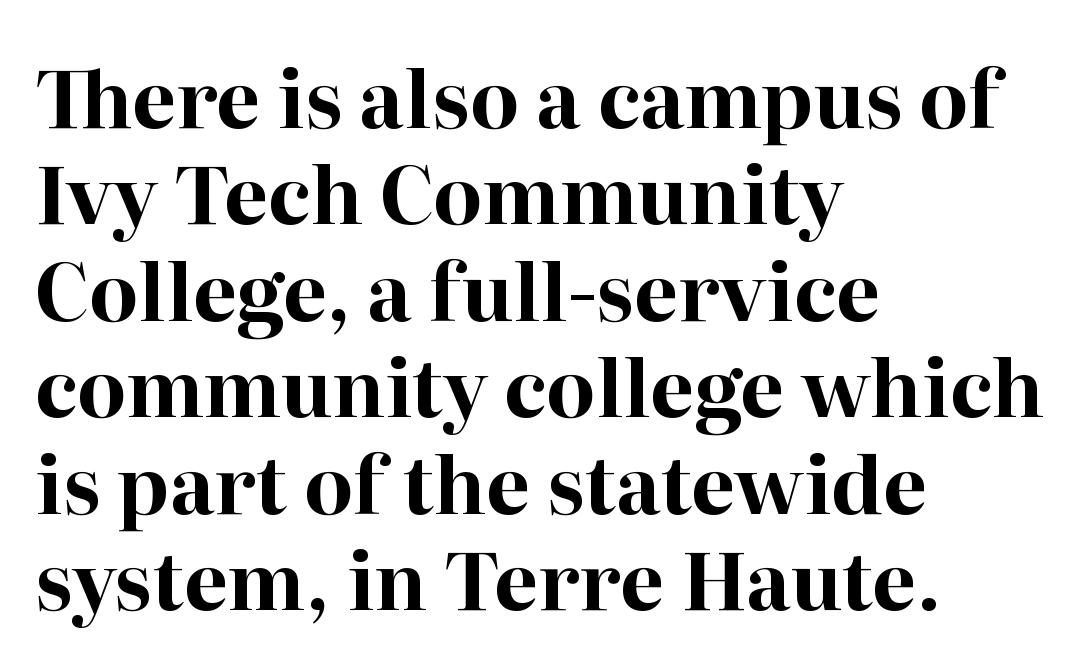
Q: Is the text bold? A: Yes.
Q: Is the text italic (slanted)? A: No, it is upright.
Q: Is the typeface a serif or a sans-serif typeface? A: Serif.
Q: Is the text underlined? A: No.
Q: How is the paragraph aligned? A: Left-aligned.
Q: Is the spacing between letters normal or unusually wide? A: Normal.
Q: Width (condensed, normal, or wide)? A: Normal.
Q: Stroke contrast? A: High.
Q: x-height? A: Medium.
Q: Monospaced? A: No.
